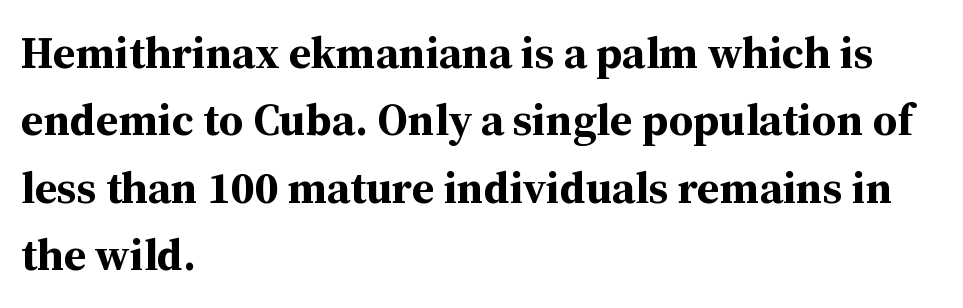
{"serif": "yes", "italic": "no", "bold": "yes", "weight": "bold", "width": "normal", "stroke_contrast": "medium", "x_height": "medium", "monospaced": "no", "underline": "no", "align": "left", "line_spacing": "normal", "line_spacing_ratio": 1.5, "letter_spacing": "normal", "letter_spacing_em": 0.0, "glyph_px": 45}
